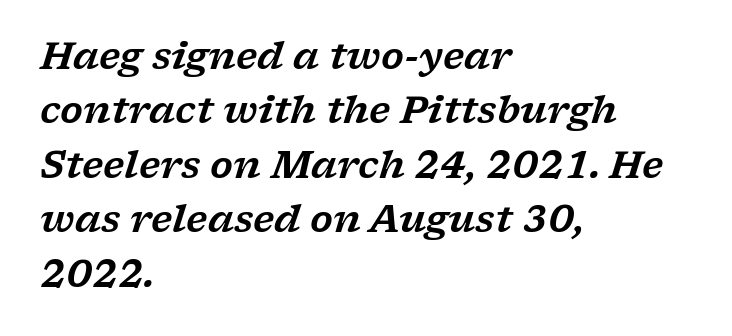
Q: Is the text italic (slanted)? A: Yes, it leans right by about 17 degrees.
Q: Is the typeface a serif or a sans-serif typeface? A: Serif.
Q: Is the text underlined? A: No.
Q: How is the paragraph aligned? A: Left-aligned.
Q: Is the spacing between letters normal or unusually wide? A: Normal.
Q: Is the spacing between lines tight, normal or loose? A: Normal.
Q: Width (condensed, normal, or wide)? A: Wide.
Q: Stroke contrast? A: Low.
Q: x-height? A: Medium.
Q: Monospaced? A: No.
